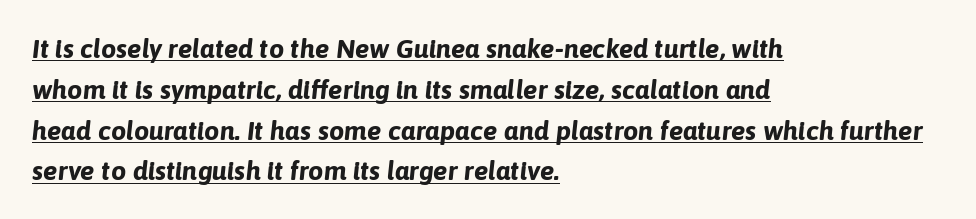
The image shows 27 px bold type, italic (leaning right); set left-aligned, normal line spacing (1.51x), normal letter spacing, underlined.
